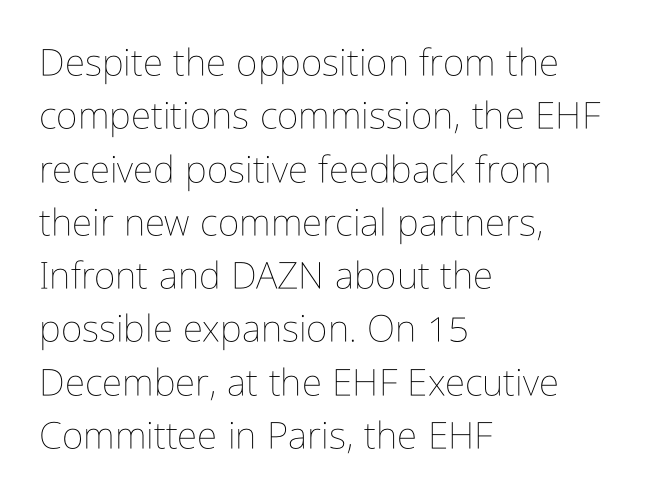
Q: Is the text bold? A: No.
Q: Is the text italic (slanted)? A: No, it is upright.
Q: Is the text underlined? A: No.
Q: How is the paragraph aligned? A: Left-aligned.
Q: Is the spacing between letters normal or unusually wide? A: Normal.
Q: Is the spacing between lines tight, normal or loose? A: Normal.
Q: Width (condensed, normal, or wide)? A: Condensed.
Q: Stroke contrast? A: Low.
Q: x-height? A: Medium.
Q: Monospaced? A: No.
